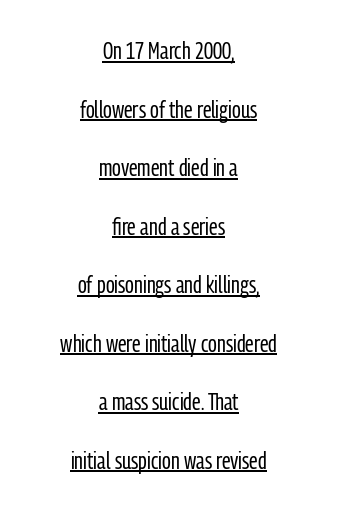
Q: Is the text bold? A: No.
Q: Is the text italic (slanted)? A: No, it is upright.
Q: Is the text underlined? A: Yes.
Q: How is the paragraph aligned? A: Centered.
Q: Is the spacing between letters normal or unusually wide? A: Normal.
Q: Is the spacing between lines tight, normal or loose? A: Loose.
